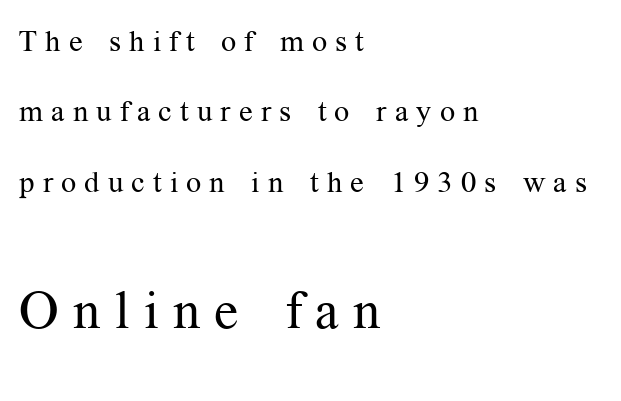
The specimen omits any rule beneath the text block's lines. The lettering stays uniformly vertical, giving the passage a roman look. Typographically, this falls in the serif category. The letters are spread apart with noticeably loose tracking. Proportional: the letters do not fall into vertical columns.
